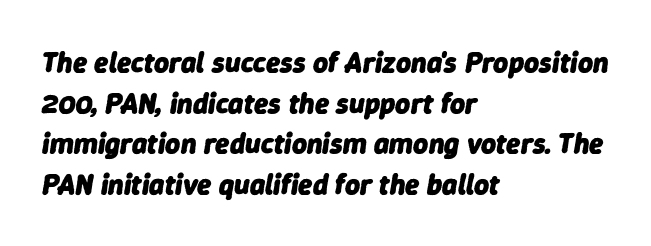
The image shows 29 px heavy type, italic (leaning right); set left-aligned, normal line spacing (1.4x), normal letter spacing, not underlined; low stroke contrast and a medium x-height.
